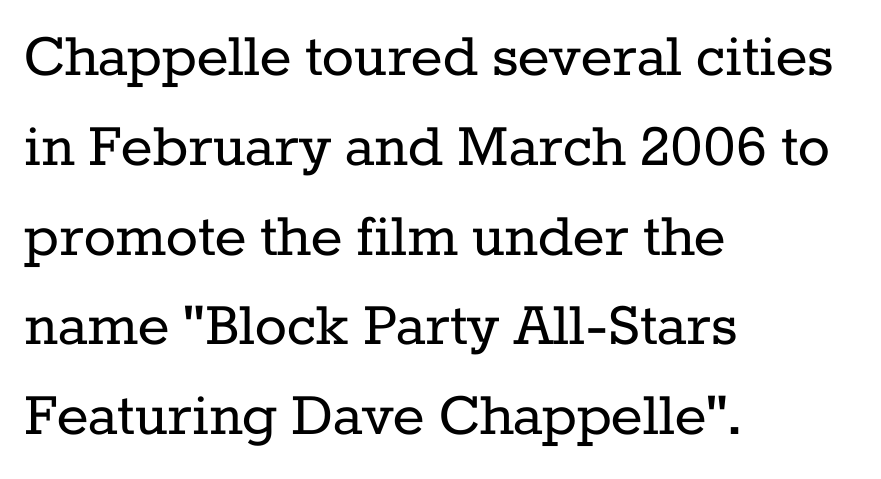
Tracking here is standard; glyphs follow each other at the usual distance. Does the leading feel generous? No, just average. I'd call this a serif setting — the letters wear small feet. Descender tails drop into unmarked territory. These glyphs show unthickened strokes, regular width or finer. Where is the straight margin? On the left.
